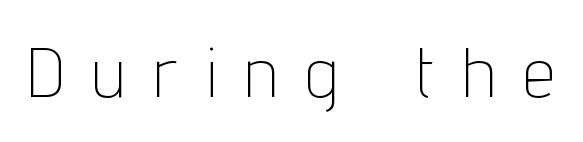
The image shows 71 px thin, condensed sans-serif type, upright; set unusually wide letter spacing (+0.42 em), not underlined; low stroke contrast and a medium x-height.
